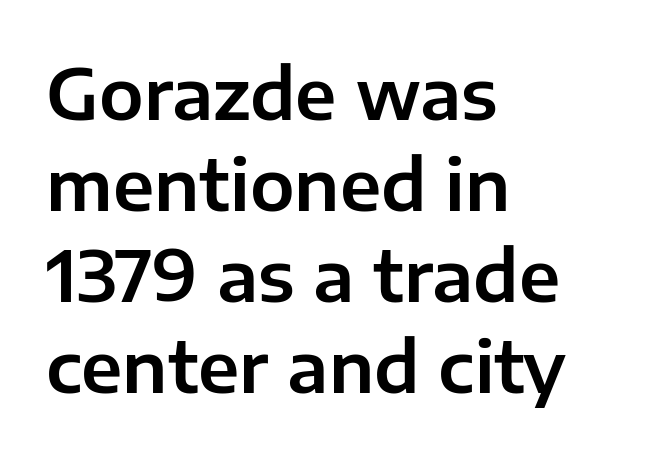
The image shows 71 px sans-serif type, upright; set left-aligned, normal line spacing (1.28x), normal letter spacing, not underlined; low stroke contrast and a medium x-height.
